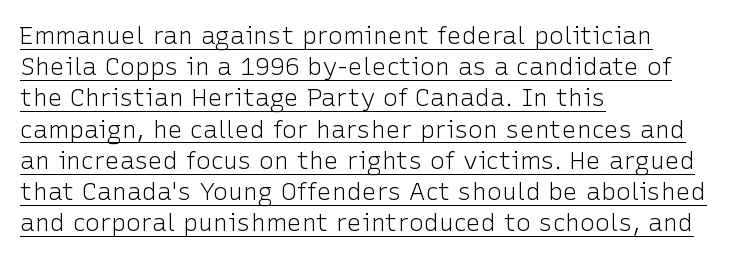
The image shows 25 px text type, upright; set left-aligned, normal line spacing (1.25x), normal letter spacing, underlined.
